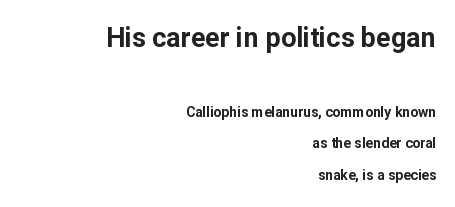
These lines carry a lot of weight — the face is fully bold. The specimen reads as upright at a glance. Words float on clear page, feet unadorned. How are the letters spaced? Ordinarily, with no added tracking. Horizontal bands of white between lines are thick stripes.
